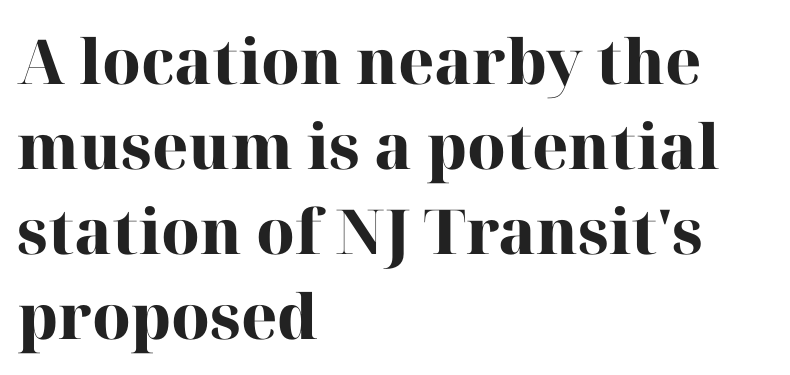
The image shows 62 px heavy serif type, upright; set left-aligned, normal line spacing (1.37x), normal letter spacing, not underlined; high stroke contrast and a medium x-height.
